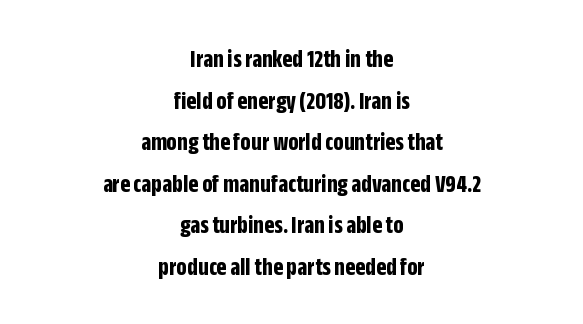
{"italic": "no", "bold": "yes", "underline": "no", "align": "center", "line_spacing": "normal", "line_spacing_ratio": 1.6, "letter_spacing": "normal", "letter_spacing_em": 0.0, "glyph_px": 26}
